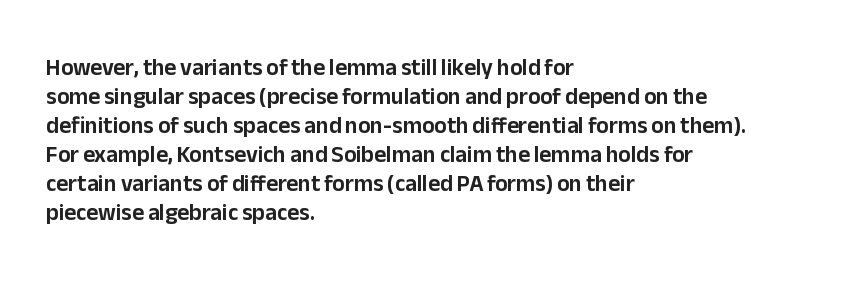
{"italic": "no", "underline": "no", "align": "left", "line_spacing": "normal", "line_spacing_ratio": 1.26, "letter_spacing": "normal", "letter_spacing_em": 0.0, "glyph_px": 23}
